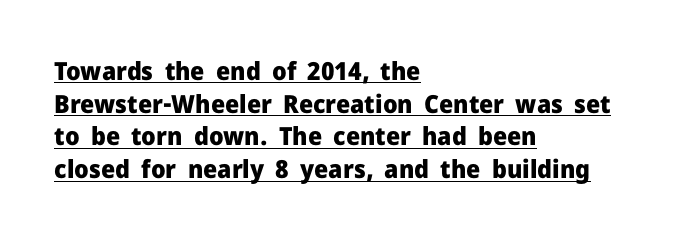
{"italic": "no", "bold": "yes", "underline": "yes", "align": "left", "line_spacing": "normal", "line_spacing_ratio": 1.31, "letter_spacing": "normal", "letter_spacing_em": 0.0, "glyph_px": 25}
